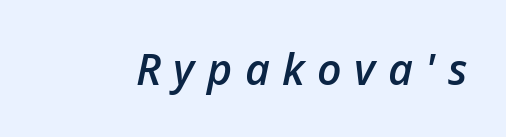
{"italic": "yes", "lean": "right", "slant_degrees": 12, "bold": "semi", "weight": "semibold", "width": "normal", "stroke_contrast": "low", "x_height": "medium", "monospaced": "no", "underline": "no", "letter_spacing": "wide", "letter_spacing_em": 0.29, "glyph_px": 43}
